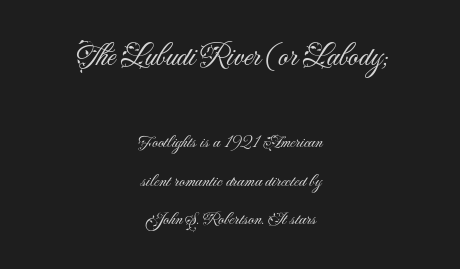
Q: Is the text bold? A: No.
Q: Is the text italic (slanted)? A: Yes.
Q: Is the typeface a serif or a sans-serif typeface? A: Sans-serif.
Q: Is the text underlined? A: No.
Q: How is the paragraph aligned? A: Centered.
Q: Is the spacing between letters normal or unusually wide? A: Normal.
Q: Is the spacing between lines tight, normal or loose? A: Loose.
Q: Which block of text is set in a larger size, the first (top) or the second (bottom)? A: The first (top) one.
Q: Width (condensed, normal, or wide)? A: Normal.
Q: Stroke contrast? A: Medium.
Q: x-height? A: Small.
Q: Monospaced? A: No.
